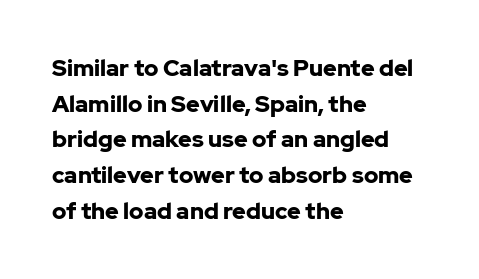
{"italic": "no", "bold": "yes", "underline": "no", "align": "left", "line_spacing": "normal", "line_spacing_ratio": 1.55, "letter_spacing": "normal", "letter_spacing_em": 0.0, "glyph_px": 23}
